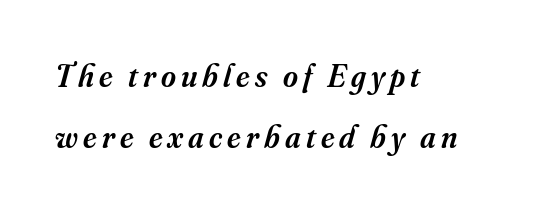
{"serif": "yes", "italic": "yes", "lean": "right", "slant_degrees": 16, "bold": "semi", "weight": "semibold", "width": "normal", "stroke_contrast": "medium", "x_height": "small", "monospaced": "no", "underline": "no", "align": "left", "line_spacing": "loose", "line_spacing_ratio": 1.9, "glyph_px": 32}
